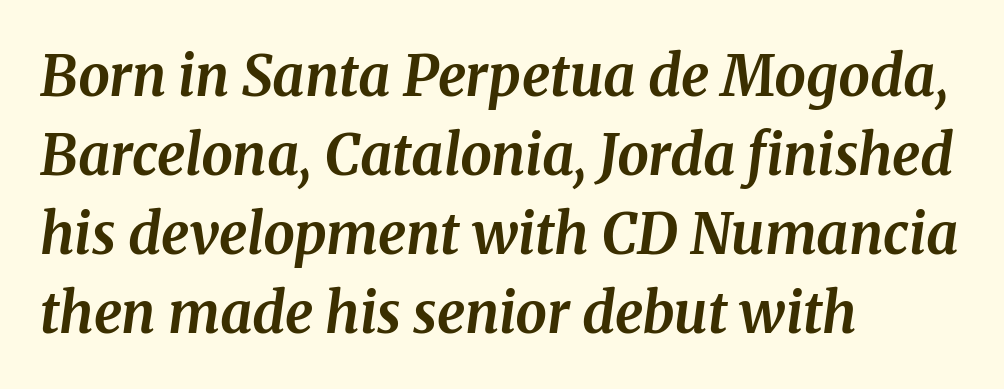
{"serif": "yes", "italic": "yes", "lean": "right", "slant_degrees": 8, "bold": "yes", "weight": "bold", "width": "normal", "stroke_contrast": "medium", "x_height": "medium", "monospaced": "no", "underline": "no", "align": "left", "line_spacing": "normal", "line_spacing_ratio": 1.41, "letter_spacing": "normal", "letter_spacing_em": 0.0, "glyph_px": 56}
